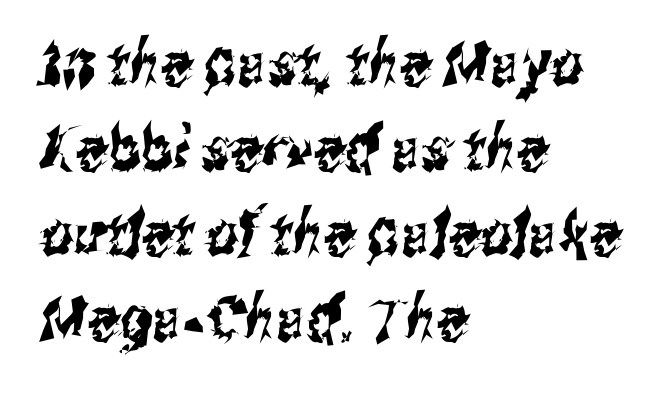
The image shows 62 px condensed sans-serif type; set left-aligned, normal line spacing (1.37x), normal letter spacing, not underlined; medium stroke contrast and a medium x-height.
